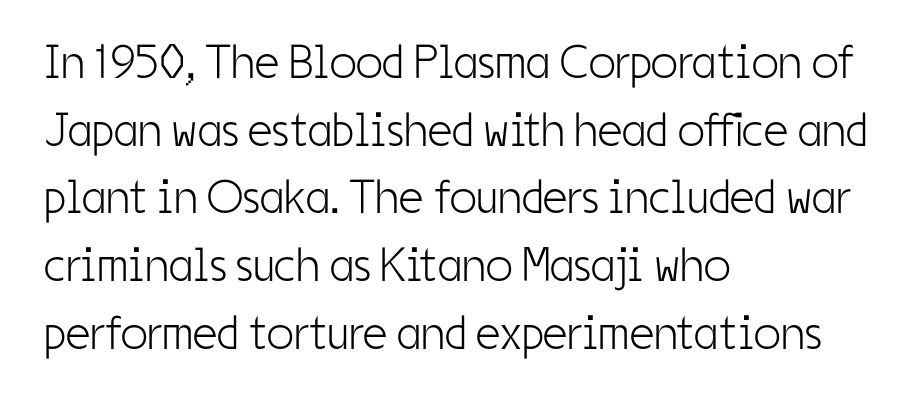
Q: Is the text bold? A: No.
Q: Is the text italic (slanted)? A: No, it is upright.
Q: Is the typeface a serif or a sans-serif typeface? A: Sans-serif.
Q: Is the text underlined? A: No.
Q: How is the paragraph aligned? A: Left-aligned.
Q: Is the spacing between letters normal or unusually wide? A: Normal.
Q: Is the spacing between lines tight, normal or loose? A: Normal.
Q: Width (condensed, normal, or wide)? A: Condensed.
Q: Stroke contrast? A: Low.
Q: x-height? A: Medium.
Q: Monospaced? A: No.
